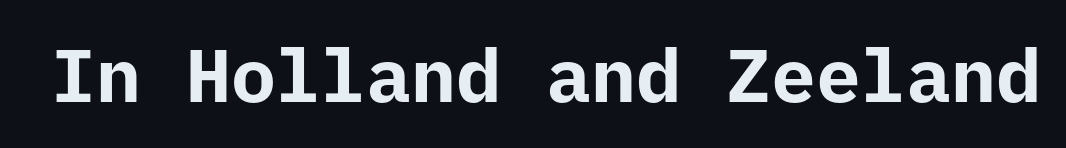
The image shows 75 px bold sans-serif type, upright, monospaced; set normal letter spacing, not underlined; low stroke contrast and a medium x-height.
